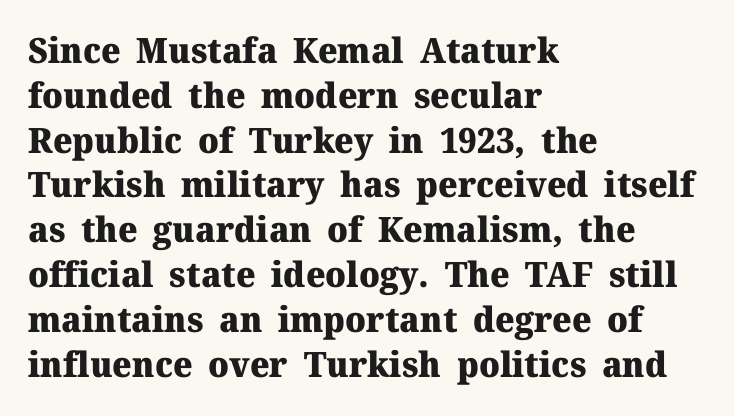
The image shows 35 px heavy serif type, upright; set left-aligned, normal line spacing (1.28x), normal letter spacing, not underlined; medium stroke contrast and a medium x-height.
